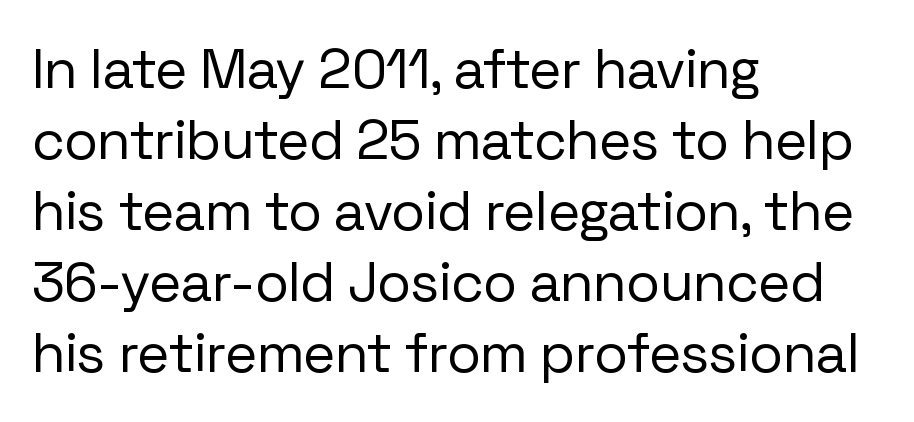
{"serif": "no", "italic": "no", "bold": "no", "weight": "regular", "width": "normal", "stroke_contrast": "low", "x_height": "medium", "monospaced": "no", "underline": "no", "align": "left", "line_spacing": "normal", "line_spacing_ratio": 1.27, "letter_spacing": "normal", "letter_spacing_em": 0.0, "glyph_px": 56}
